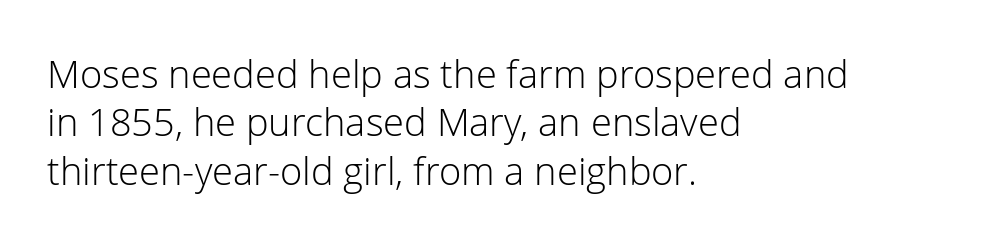
No extra ink here — the face is not bold. Italic? Not at all — the glyphs are vertical. Short note: letters normally spaced. Descenders hang freely into open space. The compositor pushed each line to the left boundary. The passage shown is typed in a proportional face where columns would drift.
